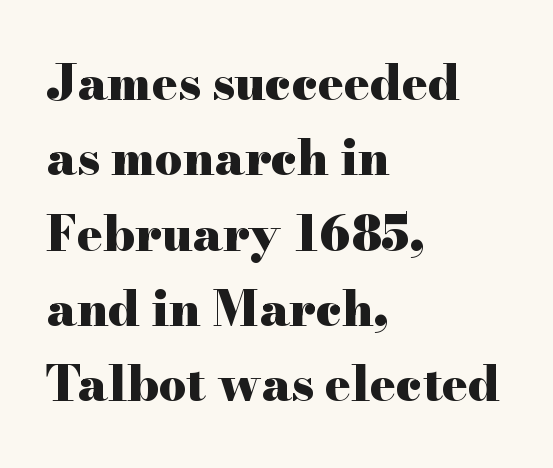
{"serif": "yes", "italic": "no", "bold": "yes", "weight": "heavy", "width": "wide", "stroke_contrast": "high", "x_height": "small", "monospaced": "no", "underline": "no", "align": "left", "line_spacing": "normal", "line_spacing_ratio": 1.57, "letter_spacing": "normal", "letter_spacing_em": 0.0, "glyph_px": 48}
